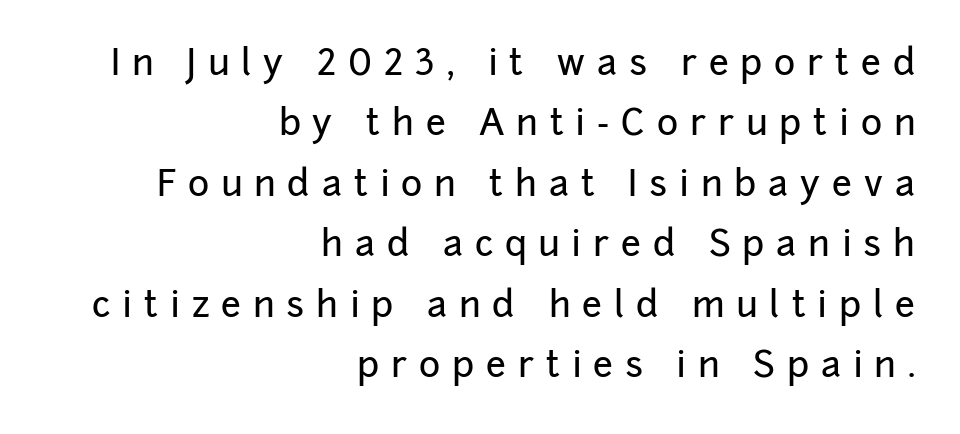
{"serif": "no", "italic": "no", "width": "normal", "stroke_contrast": "low", "x_height": "medium", "monospaced": "no", "underline": "no", "align": "right", "line_spacing": "normal", "line_spacing_ratio": 1.68, "letter_spacing": "wide", "letter_spacing_em": 0.33, "glyph_px": 36}
